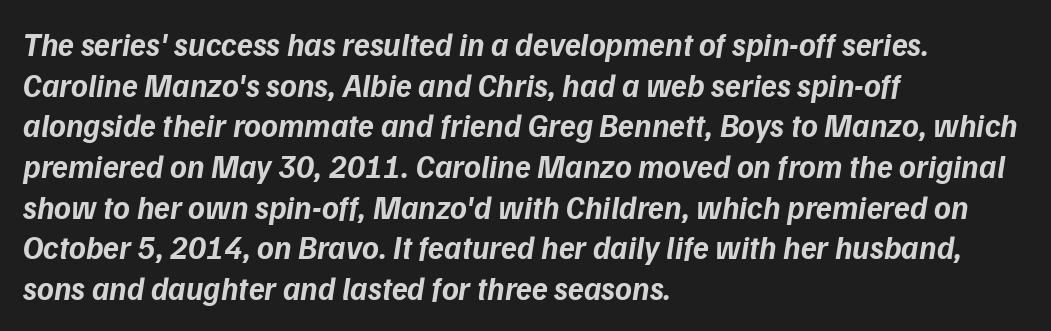
Visually the block forms a straight wall on the left and a jagged coastline on the right. Proportional: the letters do not fall into vertical columns. Typographic density is high because the face is bold. The strip under each line holds only bare page.
